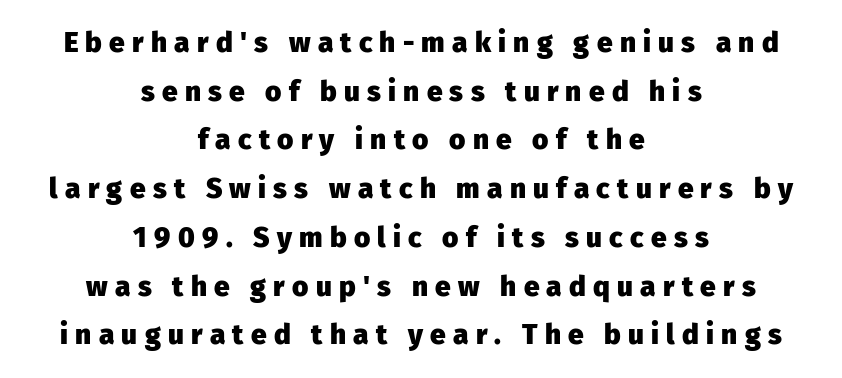
Looks like regular typesetting: each glyph gets only the width it needs. The characters display no serif detailing; their extremities are plain. Alignment: centered. On the weight axis this lands at bold, roughly 700.
